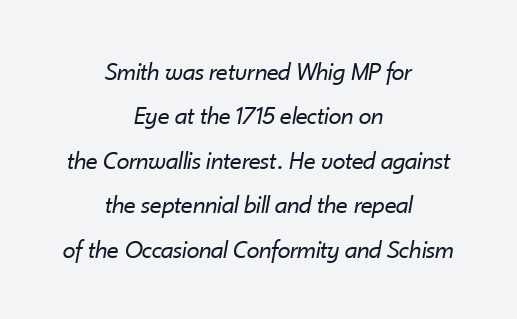
{"italic": "yes", "lean": "right", "slant_degrees": 10, "bold": "no", "underline": "no", "align": "center", "line_spacing_ratio": 1.71, "letter_spacing": "normal", "letter_spacing_em": 0.0, "glyph_px": 26}
